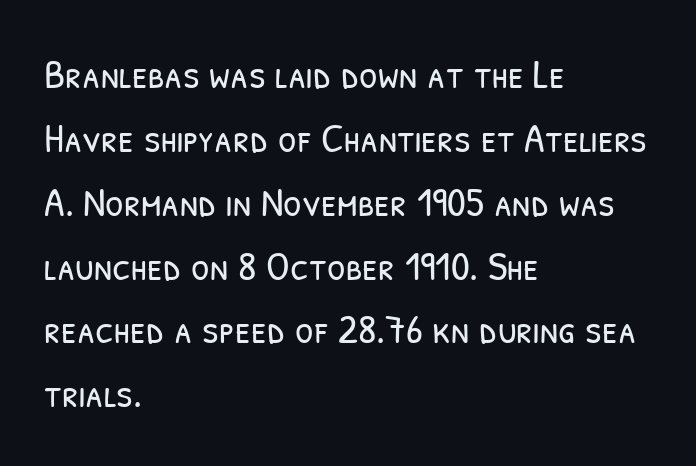
You could not count columns in this text — the font is proportionally spaced. Stems and bowls with no extra thickness — not bold. The font family rendered here belongs to the sans-serif group. Check under the words: just untouched page. These lines sit exactly where default settings would place them.
